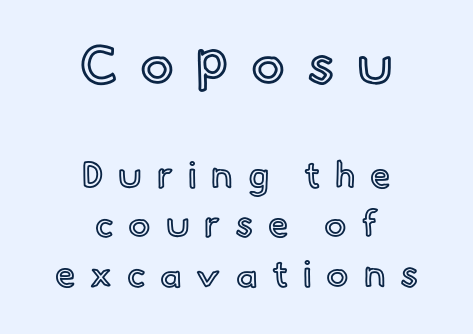
A bare baseline throughout the passage. Notice how descenders clear the ascenders below comfortably — that's standard leading. The letters are spread apart with noticeably loose tracking. The letters advance in unequal steps, a hallmark of proportional type. Short and long lines alike share a common midpoint. Do the letters lean? They stand straight.
